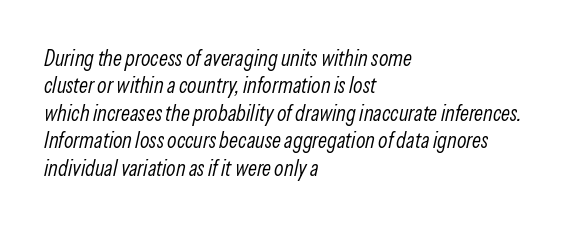
{"italic": "yes", "lean": "right", "slant_degrees": 13, "bold": "no", "underline": "no", "align": "left", "line_spacing": "normal", "line_spacing_ratio": 1.25, "letter_spacing": "normal", "letter_spacing_em": 0.0, "glyph_px": 22}
